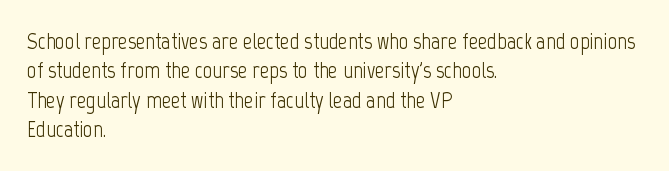
Q: Is the text bold? A: No.
Q: Is the text italic (slanted)? A: No, it is upright.
Q: Is the text underlined? A: No.
Q: How is the paragraph aligned? A: Left-aligned.
Q: Is the spacing between letters normal or unusually wide? A: Normal.
Q: Is the spacing between lines tight, normal or loose? A: Normal.
